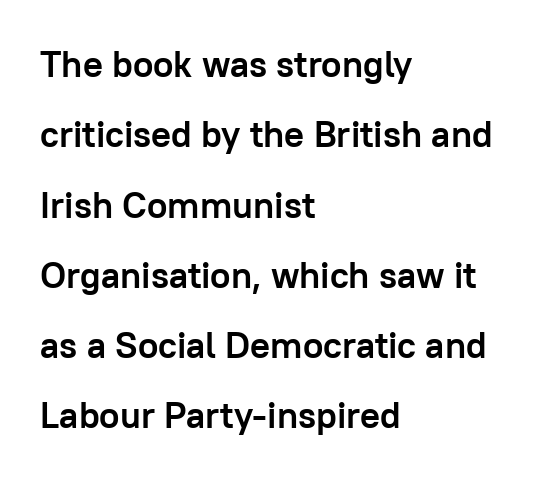
This sample has the flowing, uneven cadence of proportional lettering. Words appear dense and cohesive because spacing is normal. The setting favours the left margin, as ordinary paragraphs usually do. Summary of weight: heavy, a full bold. Upright lettering throughout.
